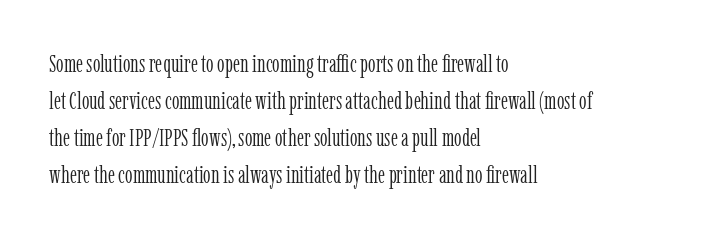
The image shows 24 px text type, upright; set left-aligned, normal line spacing (1.54x), normal letter spacing, not underlined.
